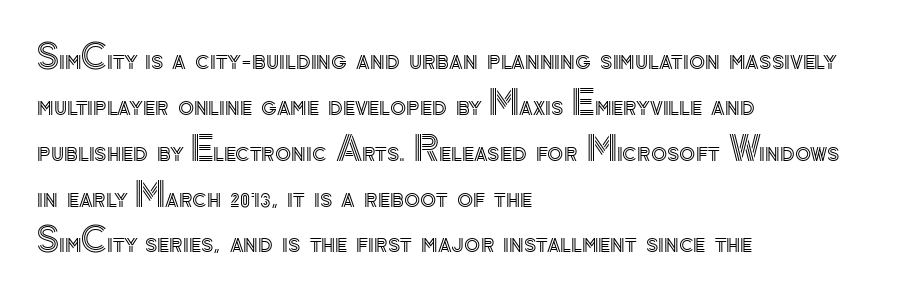
The image shows 33 px text type, upright; set left-aligned, normal line spacing (1.39x), normal letter spacing, not underlined; a small x-height.
